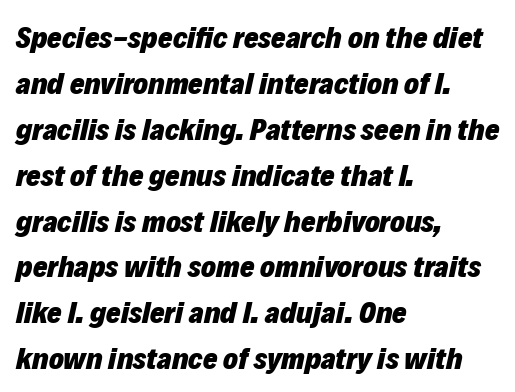
{"italic": "yes", "lean": "right", "slant_degrees": 12, "bold": "yes", "weight": "heavy", "width": "normal", "stroke_contrast": "low", "x_height": "medium", "monospaced": "no", "underline": "no", "align": "left", "line_spacing": "normal", "line_spacing_ratio": 1.48, "letter_spacing": "normal", "letter_spacing_em": 0.0, "glyph_px": 31}
